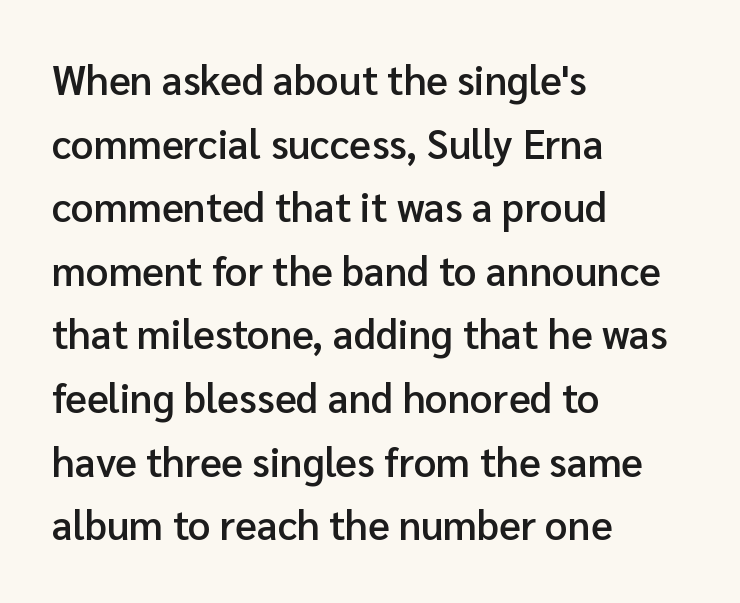
Q: Is the text bold? A: Semi-bold.
Q: Is the text italic (slanted)? A: No, it is upright.
Q: Is the typeface a serif or a sans-serif typeface? A: Sans-serif.
Q: Is the text underlined? A: No.
Q: How is the paragraph aligned? A: Left-aligned.
Q: Is the spacing between letters normal or unusually wide? A: Normal.
Q: Is the spacing between lines tight, normal or loose? A: Normal.
Q: Width (condensed, normal, or wide)? A: Normal.
Q: Stroke contrast? A: Low.
Q: x-height? A: Medium.
Q: Monospaced? A: No.
